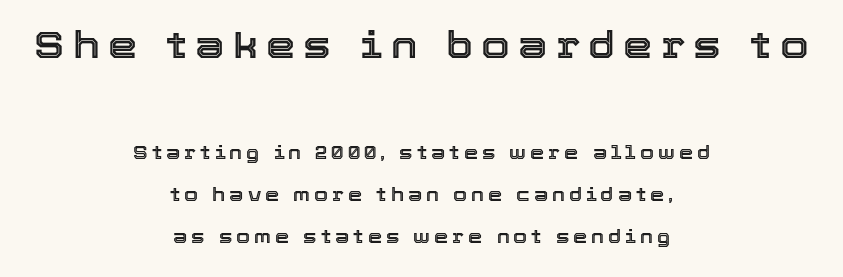
Q: Is the text italic (slanted)? A: No, it is upright.
Q: Is the text underlined? A: No.
Q: How is the paragraph aligned? A: Centered.
Q: Is the spacing between letters normal or unusually wide? A: Unusually wide.
Q: Is the spacing between lines tight, normal or loose? A: Loose.
Q: Which block of text is set in a larger size, the first (top) or the second (bottom)? A: The first (top) one.
Q: Width (condensed, normal, or wide)? A: Normal.
Q: x-height? A: Medium.
Q: Monospaced? A: No.
